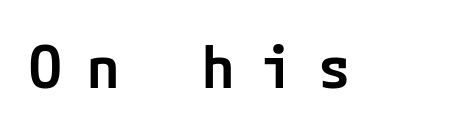
{"serif": "no", "italic": "no", "bold": "semi", "weight": "semibold", "width": "normal", "stroke_contrast": "low", "x_height": "medium", "underline": "no", "letter_spacing": "wide", "letter_spacing_em": 0.43, "glyph_px": 59}
